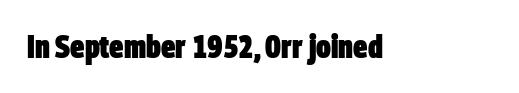
Q: Is the text bold? A: Yes.
Q: Is the typeface a serif or a sans-serif typeface? A: Sans-serif.
Q: Is the text underlined? A: No.
Q: Is the spacing between letters normal or unusually wide? A: Normal.
Q: Width (condensed, normal, or wide)? A: Condensed.
Q: Stroke contrast? A: Low.
Q: x-height? A: Large.
Q: Monospaced? A: No.
